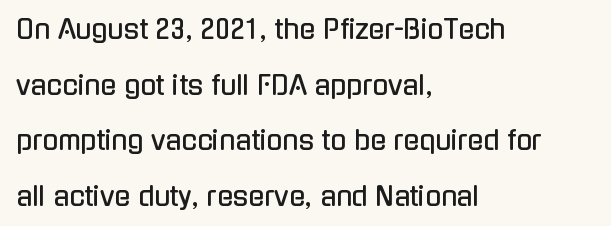
Each new line begins a long way beneath the previous one. Descender tails drop into unmarked territory. Notice how the passage keeps a crisp vertical edge on the left only. Between one letter and the next there's only the usual sliver of space. Does the lettering tilt? It doesn't — this is upright.
